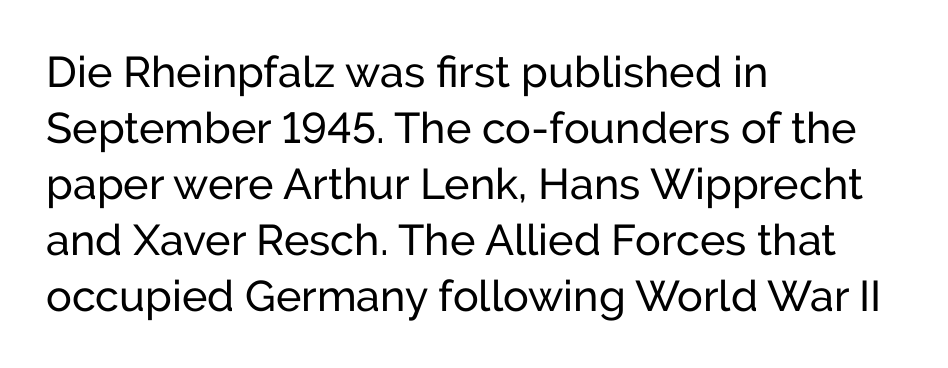
The image shows 43 px sans-serif type, upright; set left-aligned, normal line spacing (1.3x), normal letter spacing, not underlined; low stroke contrast and a medium x-height.
